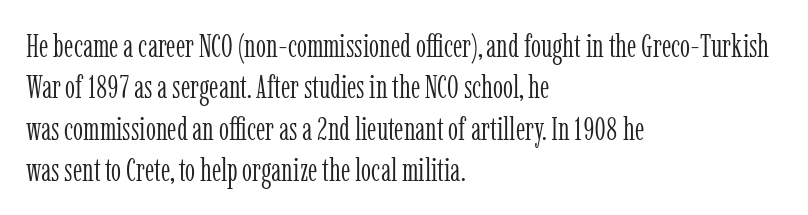
Italic? Not at all — the glyphs are vertical. Descender tails drop into unmarked territory. Stroke thickness stays within the range of a standard reading face or lighter. Here the designer chose a conventional face with non-uniform glyph widths. This rendering leaves character spacing at its baseline value.
